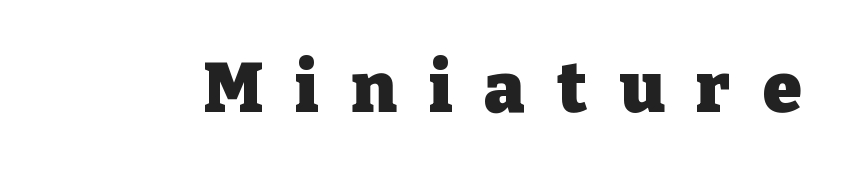
The image shows 70 px heavy serif type, upright; set unusually wide letter spacing (+0.46 em), not underlined; low stroke contrast and a medium x-height.
